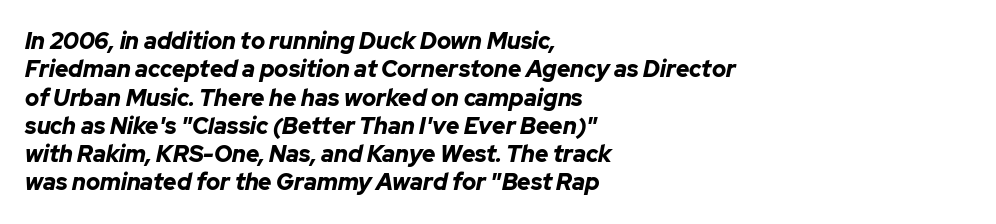
{"italic": "yes", "lean": "right", "slant_degrees": 12, "bold": "yes", "underline": "no", "align": "left", "line_spacing_ratio": 1.23, "letter_spacing": "normal", "letter_spacing_em": 0.0, "glyph_px": 23}
